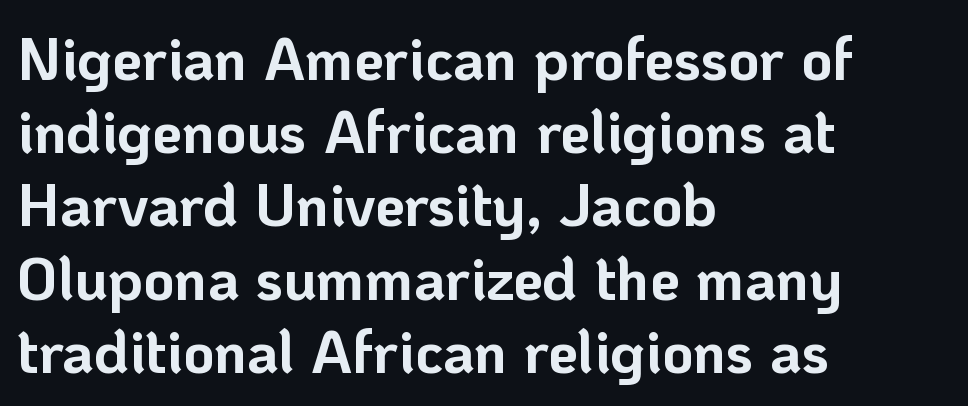
The image shows 60 px bold sans-serif type, upright; set left-aligned, line spacing 1.22x, normal letter spacing, not underlined; low stroke contrast and a medium x-height.
